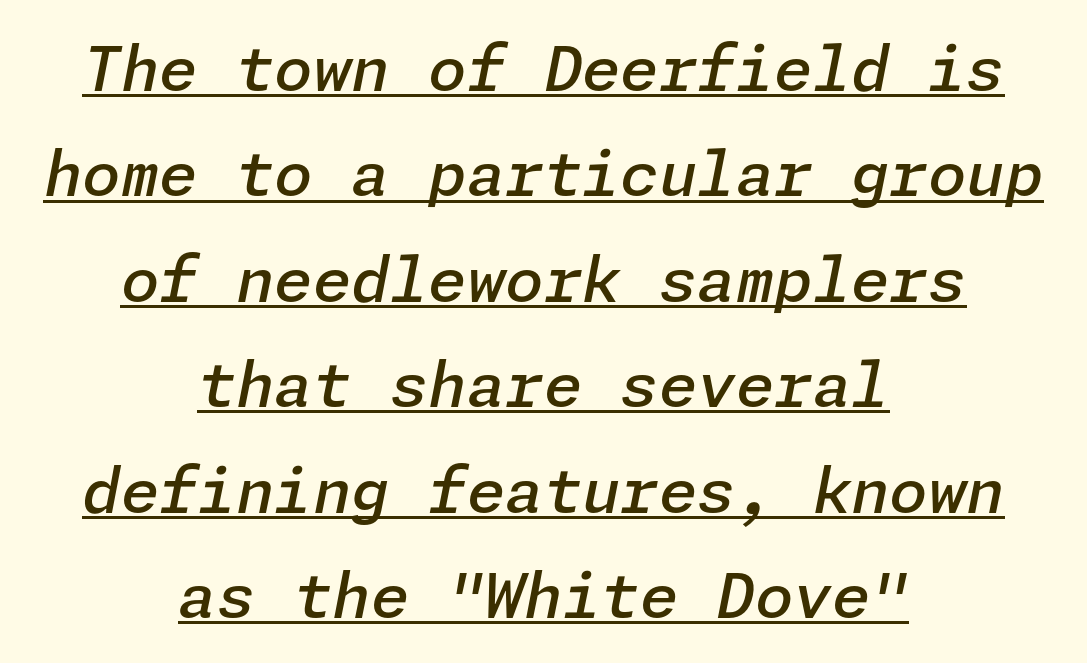
Each line of the rendering has a horizontal stroke beneath the glyphs. Leftover space on each line is divided equally before and after the words. Evenly set lines give the paragraph a standard silhouette. Is the letter spacing exaggerated? No — it looks like the ordinary default.
